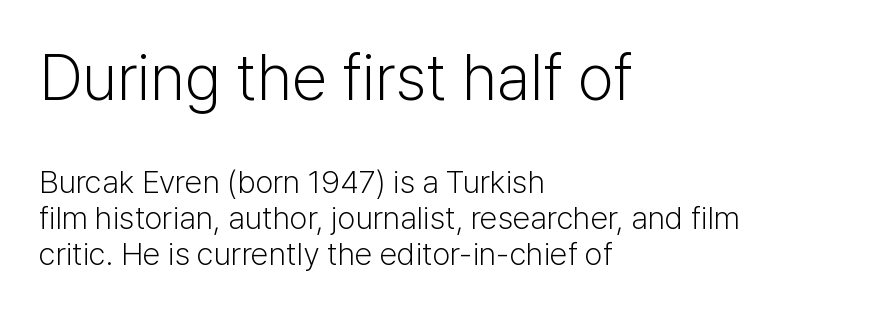
Q: Is the text bold? A: No.
Q: Is the text italic (slanted)? A: No, it is upright.
Q: Is the typeface a serif or a sans-serif typeface? A: Sans-serif.
Q: Is the text underlined? A: No.
Q: How is the paragraph aligned? A: Left-aligned.
Q: Is the spacing between letters normal or unusually wide? A: Normal.
Q: Is the spacing between lines tight, normal or loose? A: Tight.
Q: Which block of text is set in a larger size, the first (top) or the second (bottom)? A: The first (top) one.
Q: Width (condensed, normal, or wide)? A: Normal.
Q: Stroke contrast? A: Low.
Q: x-height? A: Medium.
Q: Monospaced? A: No.
